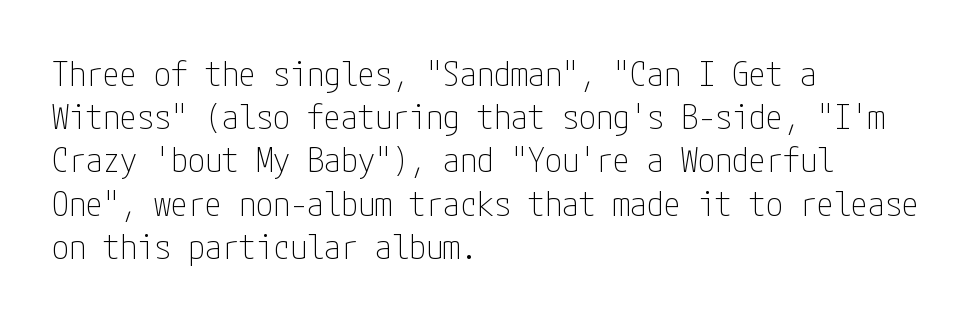
Is there any slant? The stems are plumb. Compared with a centered layout, this one pins lines to the left instead. A typesetter would call this zero additional tracking. Note: no serifs on the glyphs. The string is rendered with underlining switched off.
